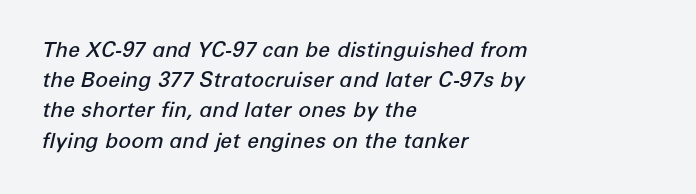
Q: Is the text bold? A: Semi-bold.
Q: Is the text italic (slanted)? A: Yes, it leans right by about 12 degrees.
Q: Is the text underlined? A: No.
Q: How is the paragraph aligned? A: Left-aligned.
Q: Is the spacing between letters normal or unusually wide? A: Normal.
Q: Is the spacing between lines tight, normal or loose? A: Normal.
